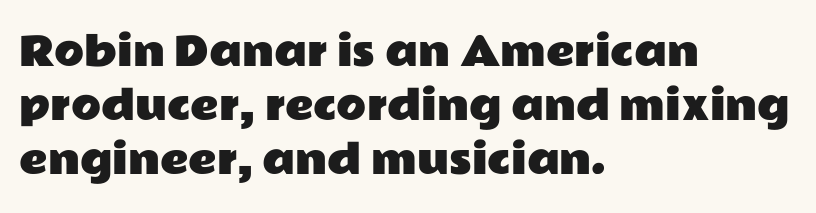
Ordinary non-slanted type is in use. Short and long lines alike share a common starting point at left. Look at the tracking — it's just the regular setting, nothing added. This sample has the flowing, uneven cadence of proportional lettering.
